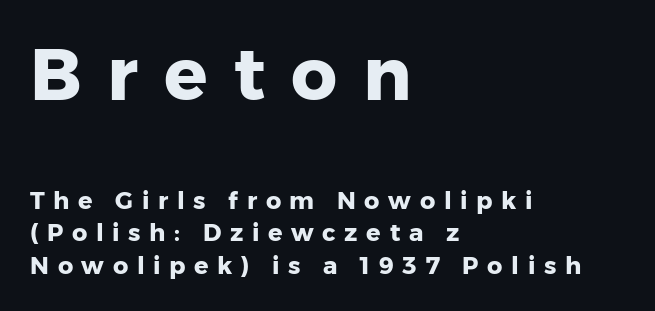
Q: Is the text bold? A: Yes.
Q: Is the text italic (slanted)? A: No, it is upright.
Q: Is the typeface a serif or a sans-serif typeface? A: Sans-serif.
Q: Is the text underlined? A: No.
Q: How is the paragraph aligned? A: Left-aligned.
Q: Is the spacing between letters normal or unusually wide? A: Unusually wide.
Q: Is the spacing between lines tight, normal or loose? A: Normal.
Q: Which block of text is set in a larger size, the first (top) or the second (bottom)? A: The first (top) one.
Q: Width (condensed, normal, or wide)? A: Normal.
Q: Stroke contrast? A: Low.
Q: x-height? A: Medium.
Q: Monospaced? A: No.
